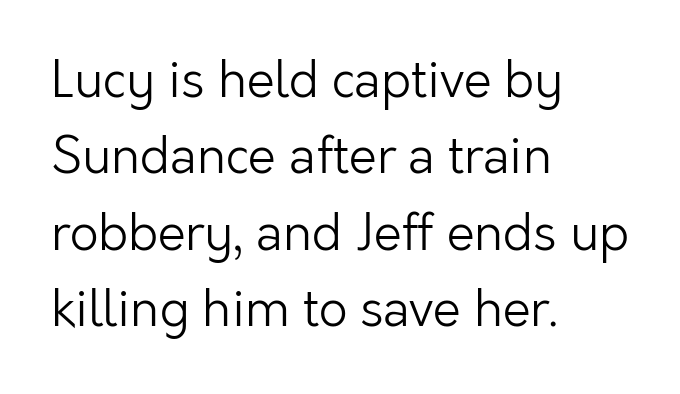
{"serif": "no", "italic": "no", "bold": "no", "weight": "light", "width": "normal", "stroke_contrast": "low", "x_height": "medium", "monospaced": "no", "underline": "no", "align": "left", "line_spacing": "normal", "line_spacing_ratio": 1.53, "letter_spacing": "normal", "letter_spacing_em": 0.0, "glyph_px": 50}
